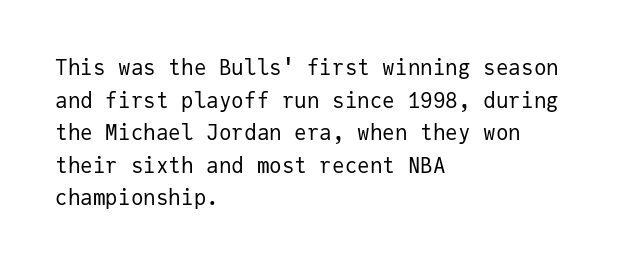
{"italic": "no", "bold": "no", "underline": "no", "align": "left", "line_spacing": "normal", "line_spacing_ratio": 1.55, "letter_spacing": "normal", "letter_spacing_em": 0.0, "glyph_px": 21}
